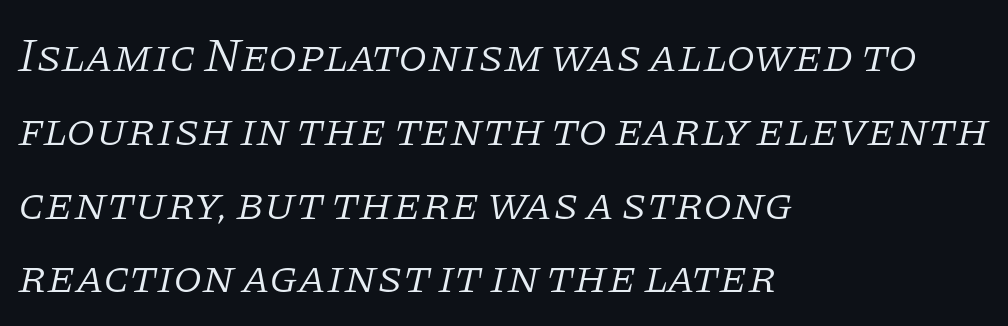
Descender tails drop into unmarked territory. Summary of vertical rhythm: regular, with standard interline spacing. These lines were composed using italics. The passage shown has conventional tracking throughout.
